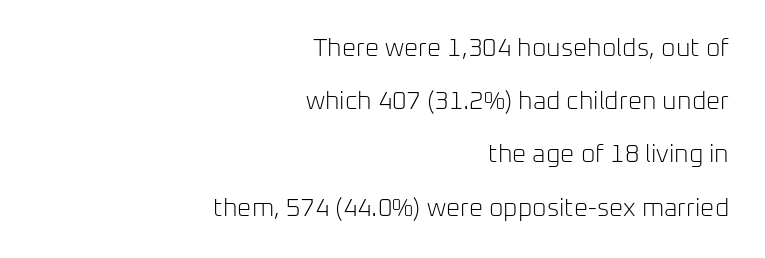
Q: Is the text bold? A: No.
Q: Is the text italic (slanted)? A: No, it is upright.
Q: Is the text underlined? A: No.
Q: How is the paragraph aligned? A: Right-aligned.
Q: Is the spacing between letters normal or unusually wide? A: Normal.
Q: Is the spacing between lines tight, normal or loose? A: Loose.
